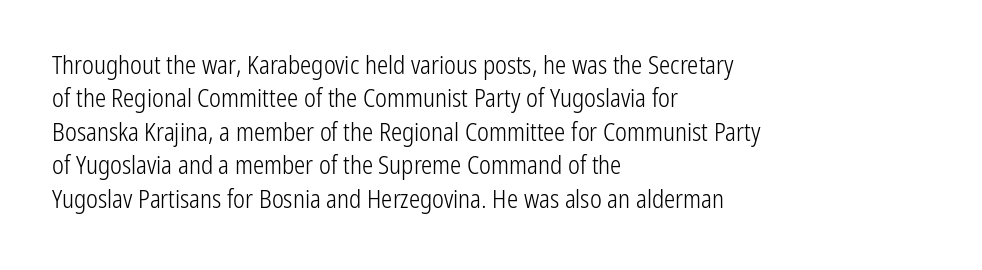
Q: Is the text bold? A: No.
Q: Is the text italic (slanted)? A: No, it is upright.
Q: Is the text underlined? A: No.
Q: How is the paragraph aligned? A: Left-aligned.
Q: Is the spacing between letters normal or unusually wide? A: Normal.
Q: Is the spacing between lines tight, normal or loose? A: Normal.
